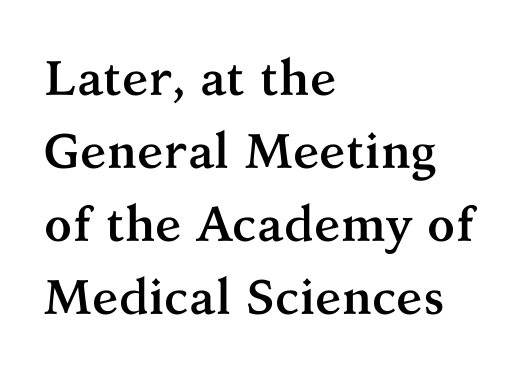
The image shows 49 px semibold serif type, upright; set left-aligned, normal line spacing (1.49x), normal letter spacing, not underlined; medium stroke contrast and a medium x-height.
